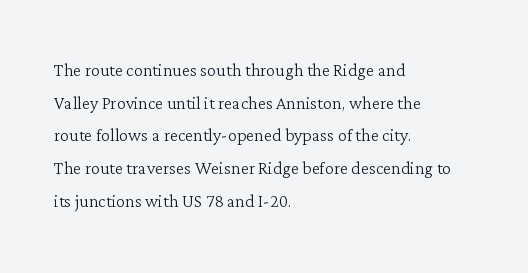
Q: Is the text bold? A: No.
Q: Is the text italic (slanted)? A: No, it is upright.
Q: Is the text underlined? A: No.
Q: How is the paragraph aligned? A: Left-aligned.
Q: Is the spacing between letters normal or unusually wide? A: Normal.
Q: Is the spacing between lines tight, normal or loose? A: Normal.
